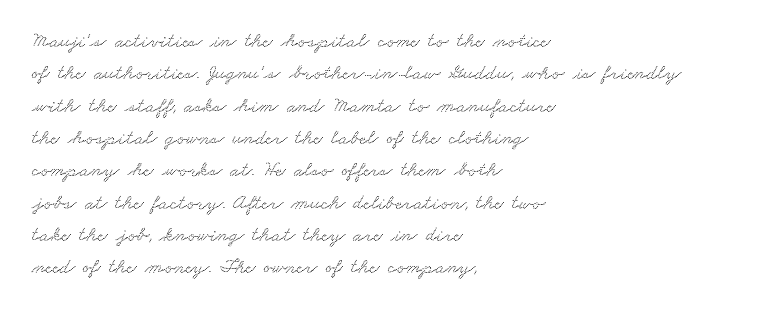
Type without underlining. Left-aligned paragraph, ragged on the right. Words appear dense and cohesive because spacing is normal. The rows are spaced the way most documents space them.
